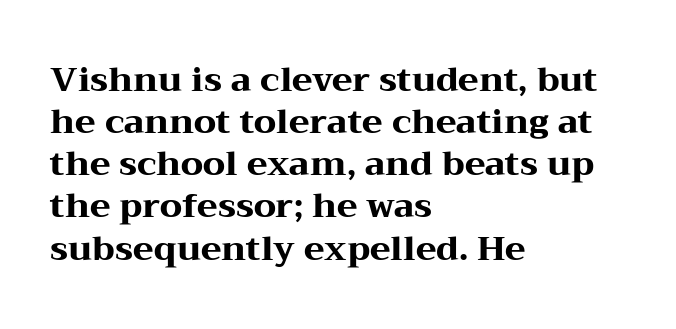
I'd call this a serif setting — the letters wear small feet. Designer's note — italics off, roman on. A classic flush-left, rag-right setting is used for this passage. Descender tails drop into unmarked territory. Nothing unusual about the tracking: characters are spaced as the font intends.
